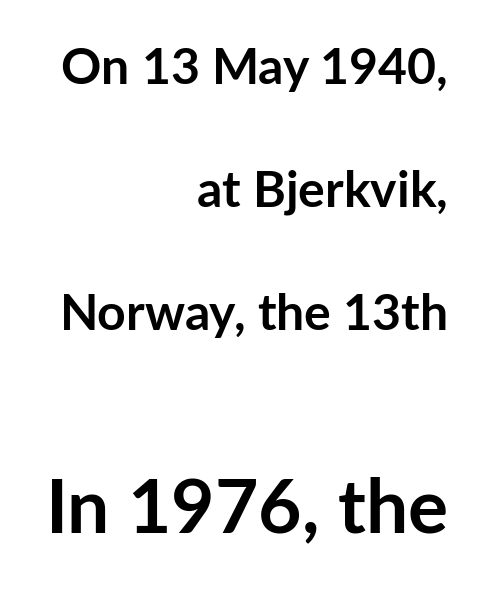
Q: Is the text bold? A: Yes.
Q: Is the text italic (slanted)? A: No, it is upright.
Q: Is the typeface a serif or a sans-serif typeface? A: Sans-serif.
Q: Is the text underlined? A: No.
Q: How is the paragraph aligned? A: Right-aligned.
Q: Is the spacing between letters normal or unusually wide? A: Normal.
Q: Is the spacing between lines tight, normal or loose? A: Loose.
Q: Which block of text is set in a larger size, the first (top) or the second (bottom)? A: The second (bottom) one.
Q: Width (condensed, normal, or wide)? A: Normal.
Q: Stroke contrast? A: Low.
Q: x-height? A: Medium.
Q: Monospaced? A: No.
